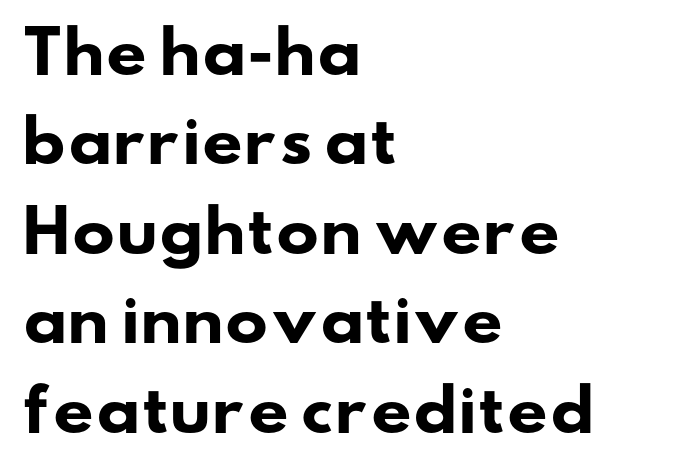
Q: Is the text bold? A: Yes.
Q: Is the typeface a serif or a sans-serif typeface? A: Sans-serif.
Q: Is the text underlined? A: No.
Q: How is the paragraph aligned? A: Left-aligned.
Q: Is the spacing between letters normal or unusually wide? A: Normal.
Q: Is the spacing between lines tight, normal or loose? A: Normal.
Q: Width (condensed, normal, or wide)? A: Wide.
Q: Stroke contrast? A: Low.
Q: x-height? A: Small.
Q: Monospaced? A: No.
